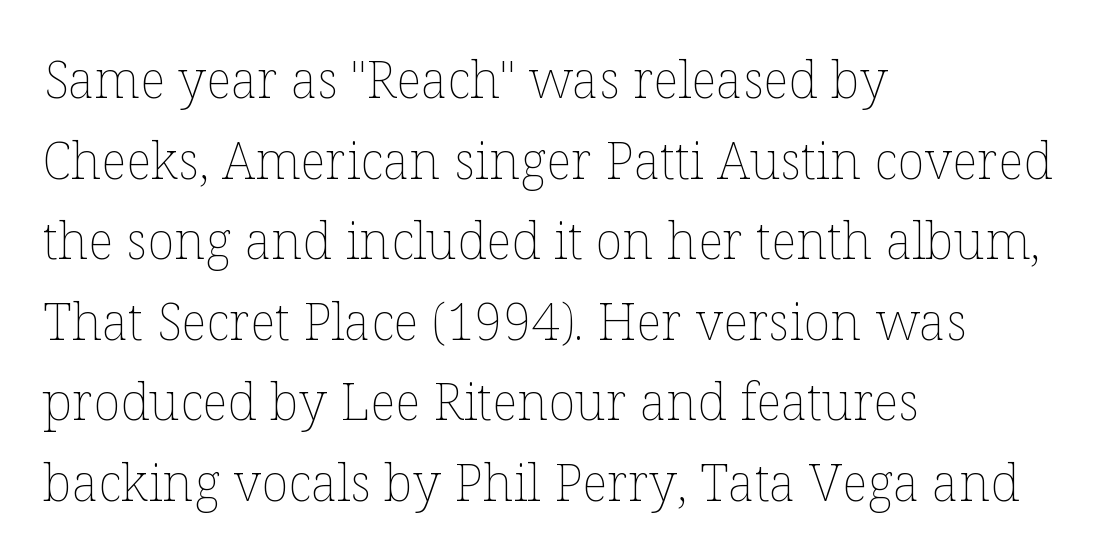
The words here are not underlined. Is this a fixed-width face? No — the glyphs have proportional, varying widths. Horizontal bands of white between lines are of average thickness. A typesetter would mark this as roman, not italic. Words appear dense and cohesive because spacing is normal.
